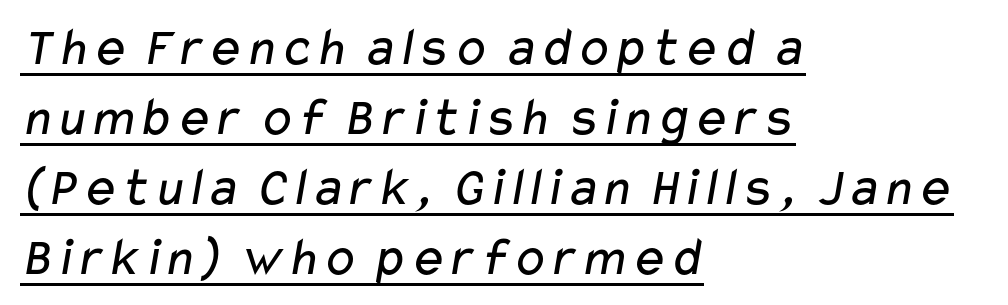
The image shows 55 px regular-weight, wide sans-serif type; set left-aligned, normal line spacing (1.27x), normal letter spacing, underlined; low stroke contrast and a medium x-height.
